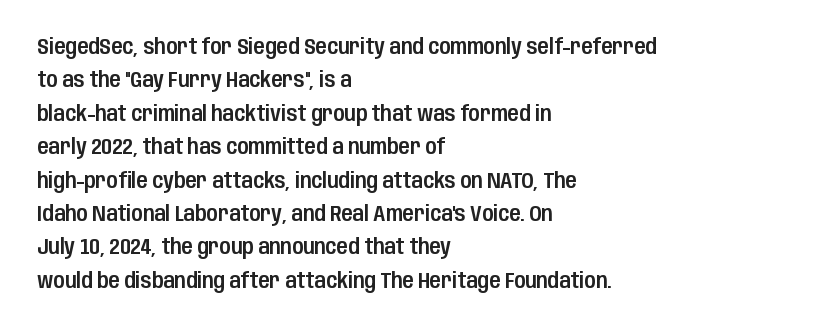
The image shows 21 px text type, upright; set left-aligned, normal line spacing (1.59x), normal letter spacing, not underlined.
